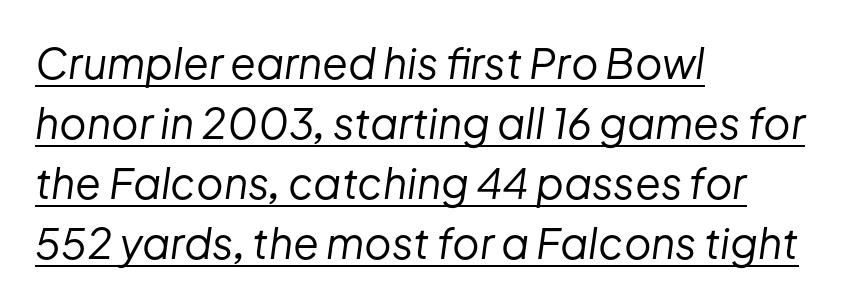
Yep, that's italic — everything's leaning. Bold? No — there's no thickening of the strokes. Notice how the passage keeps a crisp vertical edge on the left only. Proportional: the letters do not fall into vertical columns. Each line of the rendering has a horizontal stroke beneath the glyphs. Whoever set this chose a conventional vertical rhythm.
